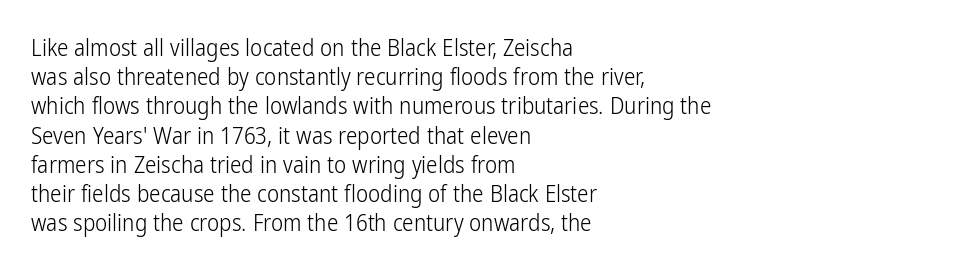
{"italic": "no", "bold": "no", "underline": "no", "align": "left", "line_spacing": "normal", "line_spacing_ratio": 1.27, "letter_spacing": "normal", "letter_spacing_em": 0.0, "glyph_px": 23}
